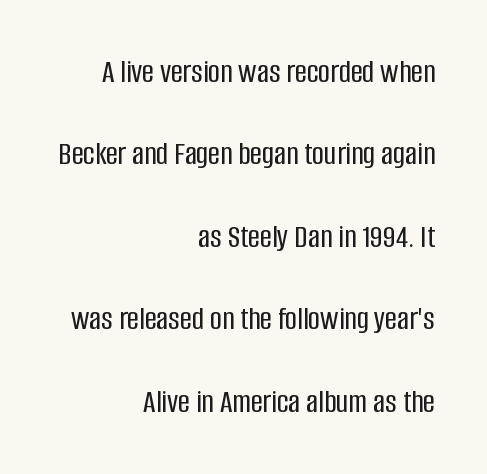
The image shows 33 px condensed sans-serif type, upright; set right-aligned, loose line spacing (2.5x), normal letter spacing, not underlined; low stroke contrast and a large x-height.
